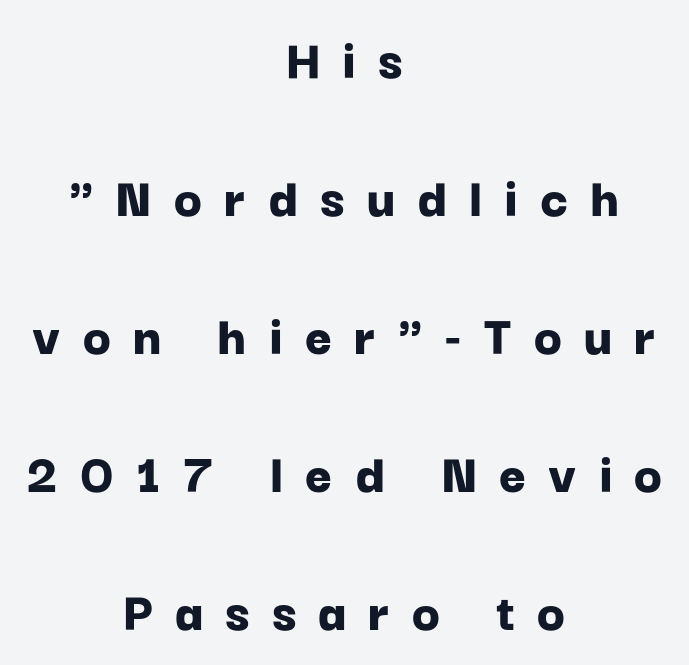
It's the straight-up-and-down kind of type. Bold? Absolutely — the strokes are thick and heavy. What kind of face is this? One without serifs — a sans. Widely set lines give the paragraph a tall, airy silhouette. The rendering inserts visible extra space after every character. Teacher's note: observe the equal gaps on both sides — that is centered alignment.
